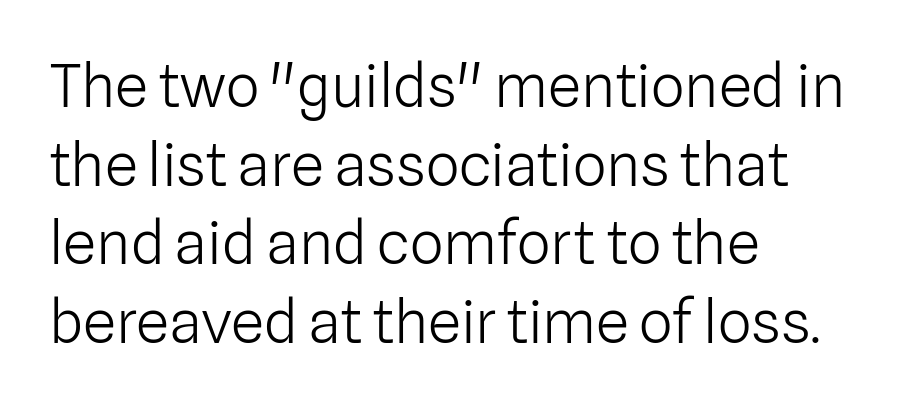
Q: Is the text bold? A: No.
Q: Is the text italic (slanted)? A: No, it is upright.
Q: Is the typeface a serif or a sans-serif typeface? A: Sans-serif.
Q: Is the text underlined? A: No.
Q: How is the paragraph aligned? A: Left-aligned.
Q: Is the spacing between letters normal or unusually wide? A: Normal.
Q: Is the spacing between lines tight, normal or loose? A: Normal.
Q: Width (condensed, normal, or wide)? A: Normal.
Q: Stroke contrast? A: Low.
Q: x-height? A: Medium.
Q: Monospaced? A: No.
